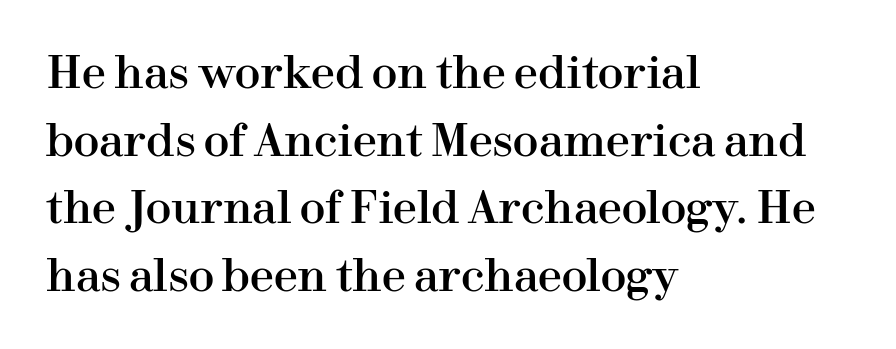
Q: Is the text italic (slanted)? A: No, it is upright.
Q: Is the typeface a serif or a sans-serif typeface? A: Serif.
Q: Is the text underlined? A: No.
Q: How is the paragraph aligned? A: Left-aligned.
Q: Is the spacing between letters normal or unusually wide? A: Normal.
Q: Is the spacing between lines tight, normal or loose? A: Normal.
Q: Width (condensed, normal, or wide)? A: Normal.
Q: Stroke contrast? A: High.
Q: x-height? A: Medium.
Q: Monospaced? A: No.
